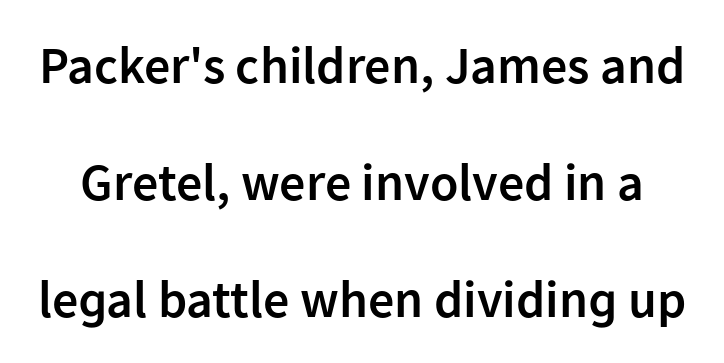
{"serif": "no", "italic": "no", "bold": "semi", "weight": "semibold", "width": "normal", "stroke_contrast": "low", "x_height": "medium", "monospaced": "no", "underline": "no", "line_spacing": "loose", "line_spacing_ratio": 2.25, "letter_spacing": "normal", "letter_spacing_em": 0.0, "glyph_px": 52}
